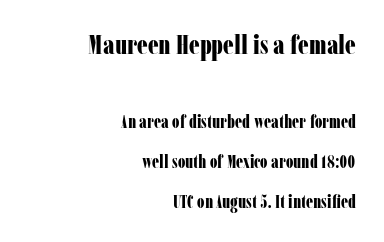
Q: Is the text bold? A: Yes.
Q: Is the text italic (slanted)? A: No, it is upright.
Q: Is the text underlined? A: No.
Q: How is the paragraph aligned? A: Right-aligned.
Q: Is the spacing between letters normal or unusually wide? A: Normal.
Q: Is the spacing between lines tight, normal or loose? A: Loose.
Q: Which block of text is set in a larger size, the first (top) or the second (bottom)? A: The first (top) one.
